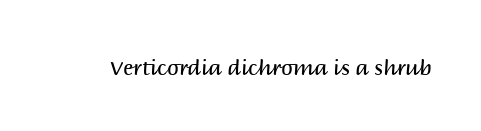
Q: Is the text bold? A: No.
Q: Is the text italic (slanted)? A: Yes.
Q: Is the text underlined? A: No.
Q: Is the spacing between letters normal or unusually wide? A: Normal.
